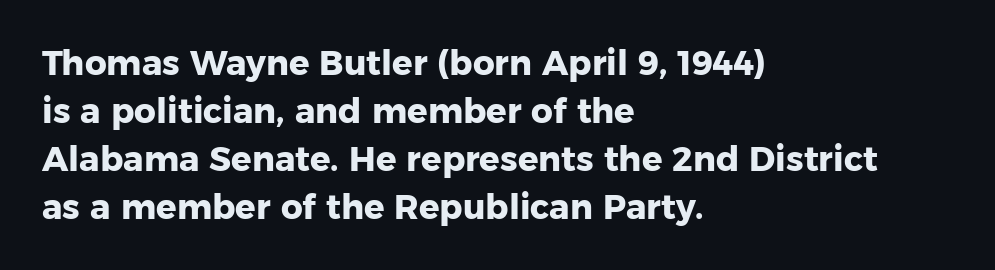
{"serif": "no", "italic": "no", "bold": "yes", "weight": "heavy", "width": "normal", "stroke_contrast": "low", "x_height": "medium", "monospaced": "no", "underline": "no", "align": "left", "line_spacing": "normal", "line_spacing_ratio": 1.41, "letter_spacing": "normal", "letter_spacing_em": 0.0, "glyph_px": 34}
